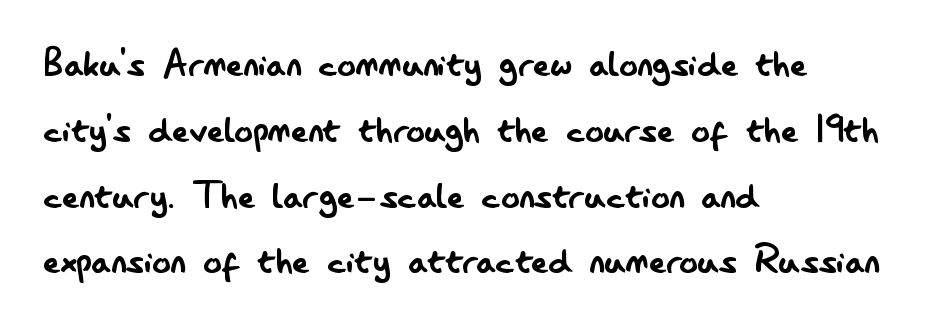
{"serif": "no", "italic": "no", "bold": "no", "weight": "regular", "width": "condensed", "stroke_contrast": "low", "x_height": "small", "monospaced": "no", "underline": "no", "align": "left", "line_spacing": "normal", "line_spacing_ratio": 1.43, "letter_spacing": "normal", "letter_spacing_em": 0.0, "glyph_px": 46}
